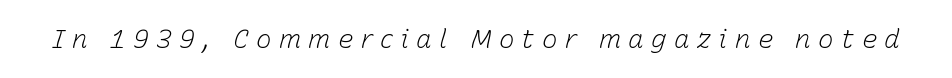
The image shows 26 px text type, italic (leaning right); set unusually wide letter spacing (+0.28 em), not underlined.
